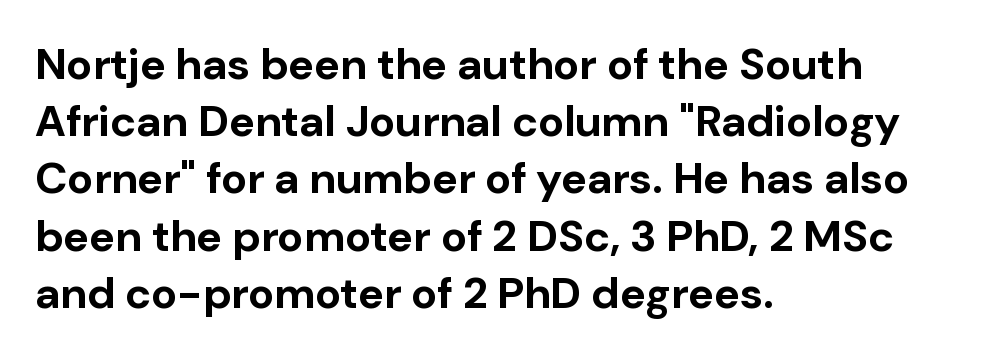
{"serif": "no", "italic": "no", "bold": "yes", "weight": "bold", "width": "normal", "stroke_contrast": "low", "x_height": "medium", "monospaced": "no", "underline": "no", "align": "left", "line_spacing": "normal", "line_spacing_ratio": 1.3, "letter_spacing": "normal", "letter_spacing_em": 0.0, "glyph_px": 44}
